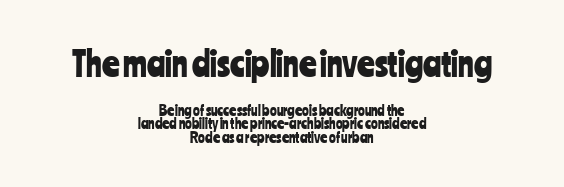
The image shows 34 px condensed sans-serif type, upright; set centered, tight line spacing (0.96x), normal letter spacing, not underlined; the first (top) block is 2.43x larger; low stroke contrast and a medium x-height.
